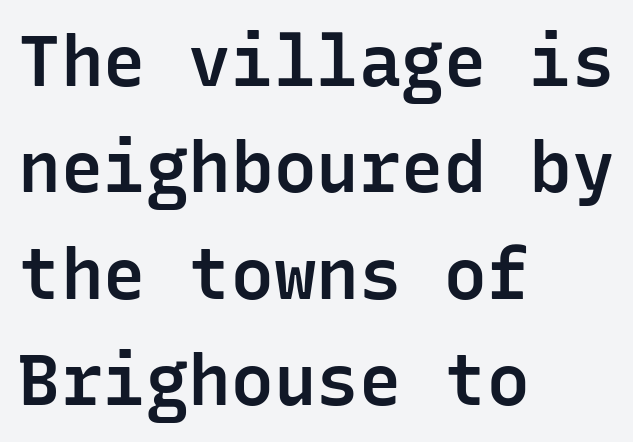
The image shows 71 px semibold sans-serif type, upright, monospaced; set left-aligned, normal line spacing (1.5x), normal letter spacing, not underlined; low stroke contrast and a medium x-height.
